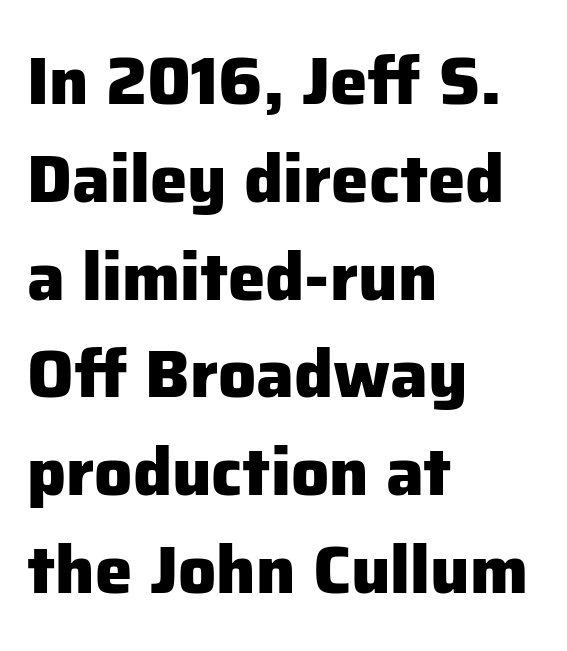
Q: Is the text bold? A: Yes.
Q: Is the text italic (slanted)? A: No, it is upright.
Q: Is the typeface a serif or a sans-serif typeface? A: Sans-serif.
Q: Is the text underlined? A: No.
Q: How is the paragraph aligned? A: Left-aligned.
Q: Is the spacing between letters normal or unusually wide? A: Normal.
Q: Is the spacing between lines tight, normal or loose? A: Normal.
Q: Width (condensed, normal, or wide)? A: Normal.
Q: Stroke contrast? A: Low.
Q: x-height? A: Medium.
Q: Monospaced? A: No.
